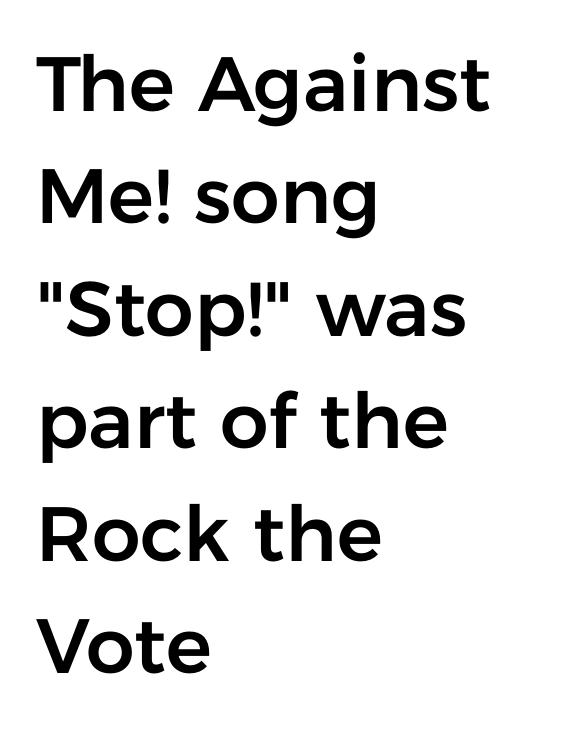
These lines are rendered in a variable-pitch font. The axis of the letterforms is exactly vertical. Rows of type keep a routine distance in the vertical direction. The words here are not underlined. This sample is left-justified, so line endings fall wherever the words run out.
